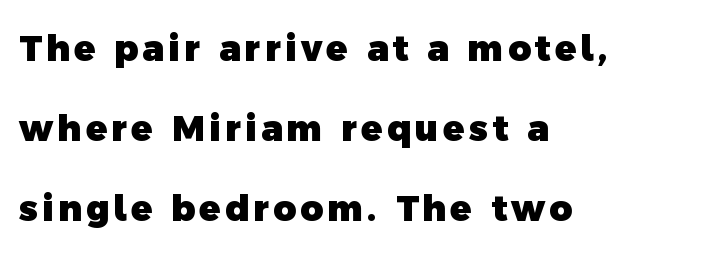
Is there much room between lines? Yes — plenty of vertical air separates them. Typographically, this falls in the sans-serif category. Here the designer chose a conventional face with non-uniform glyph widths. Caption: multi-line text, flush left, ragged right. The gap between lines stays unmarked. Heavy-handed strokes throughout: this text is bold.
